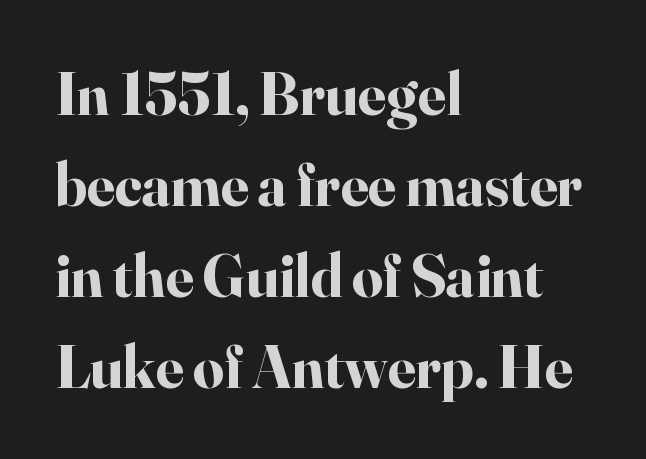
{"serif": "yes", "italic": "no", "bold": "yes", "weight": "bold", "width": "normal", "stroke_contrast": "high", "x_height": "small", "monospaced": "no", "underline": "no", "align": "left", "line_spacing": "normal", "line_spacing_ratio": 1.49, "letter_spacing": "normal", "letter_spacing_em": 0.0, "glyph_px": 61}
